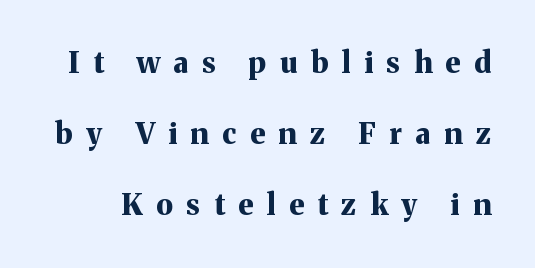
The image shows 29 px bold serif type, upright; set loose line spacing (2.45x), unusually wide letter spacing (+0.47 em), not underlined; medium stroke contrast and a medium x-height.
